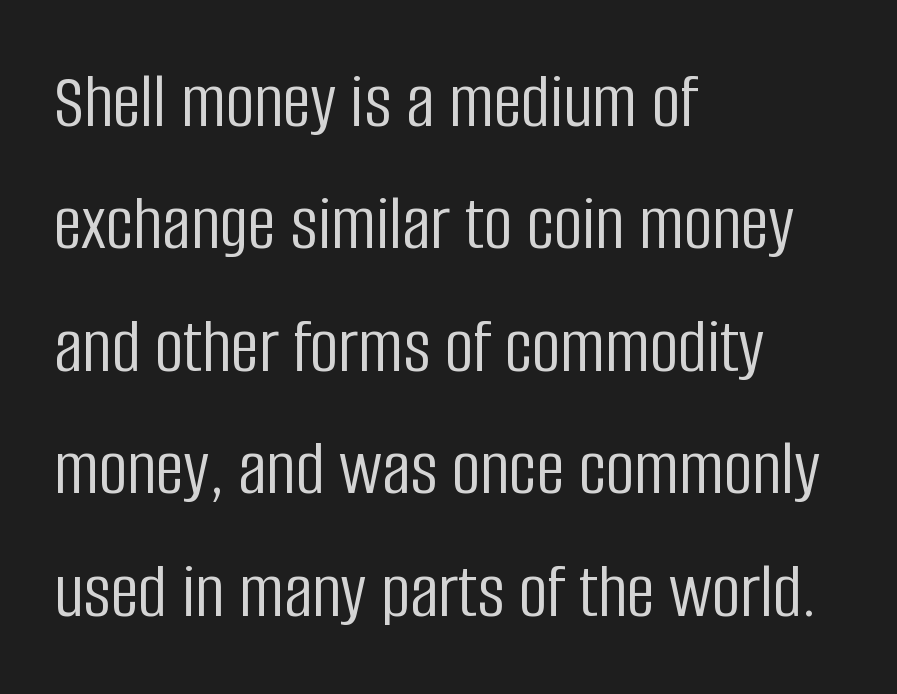
I'd call this a sans setting — the letters go barefoot. No chunkiness to these letters — they're not bold. Observe the ordinary spacing: letters are neighbours, not strangers. Posture: upright roman. The gap between lines stays unmarked.
